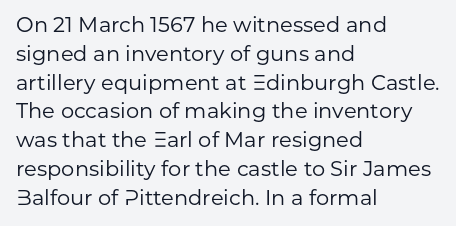
Q: Is the text bold? A: No.
Q: Is the text italic (slanted)? A: No, it is upright.
Q: Is the text underlined? A: No.
Q: How is the paragraph aligned? A: Left-aligned.
Q: Is the spacing between letters normal or unusually wide? A: Normal.
Q: Is the spacing between lines tight, normal or loose? A: Normal.
